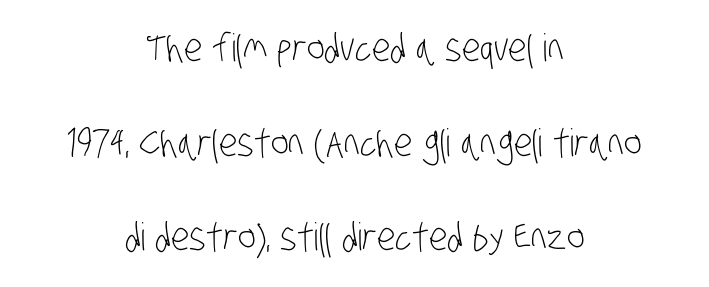
Q: Is the text bold? A: No.
Q: Is the typeface a serif or a sans-serif typeface? A: Sans-serif.
Q: Is the text underlined? A: No.
Q: How is the paragraph aligned? A: Centered.
Q: Is the spacing between letters normal or unusually wide? A: Normal.
Q: Is the spacing between lines tight, normal or loose? A: Loose.
Q: Width (condensed, normal, or wide)? A: Condensed.
Q: Stroke contrast? A: Low.
Q: x-height? A: Large.
Q: Monospaced? A: No.
